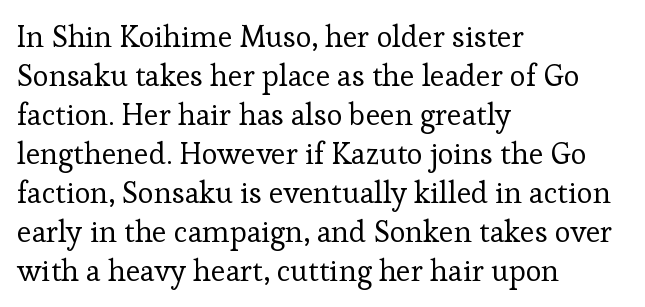
{"serif": "yes", "italic": "no", "bold": "no", "weight": "regular", "width": "normal", "stroke_contrast": "low", "x_height": "medium", "monospaced": "no", "underline": "no", "align": "left", "line_spacing": "normal", "line_spacing_ratio": 1.3, "letter_spacing": "normal", "letter_spacing_em": 0.0, "glyph_px": 30}
